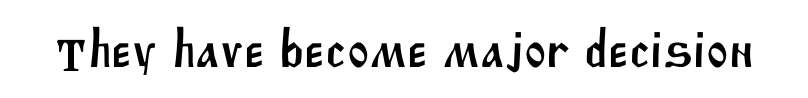
The image shows 53 px sans-serif type; set normal letter spacing, not underlined; medium stroke contrast and a large x-height.
